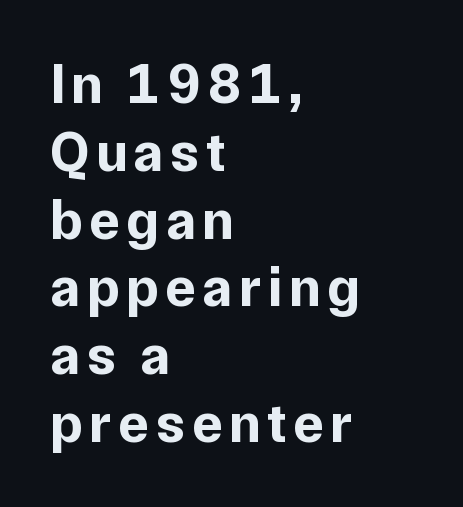
The font's upright variant was chosen for this text. The paragraph has a hard left edge and a soft right edge. The rendering uses natural spacing where letterforms have individual widths. Grotesque or geometric, the face here clearly has no serifs. The typesetting leans heavy: a genuine bold.
